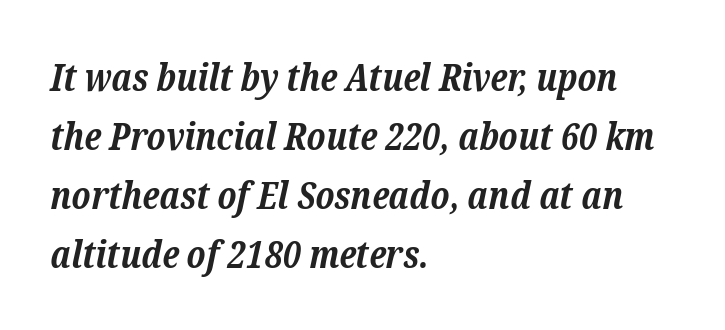
Short and long lines alike share a common starting point at left. Strong, thick strokes mark this as bold type. The glyphs look as if they've been sheared to an angle. Vertical spacing — default. Is this a sans? No — the strokes have serifs.
